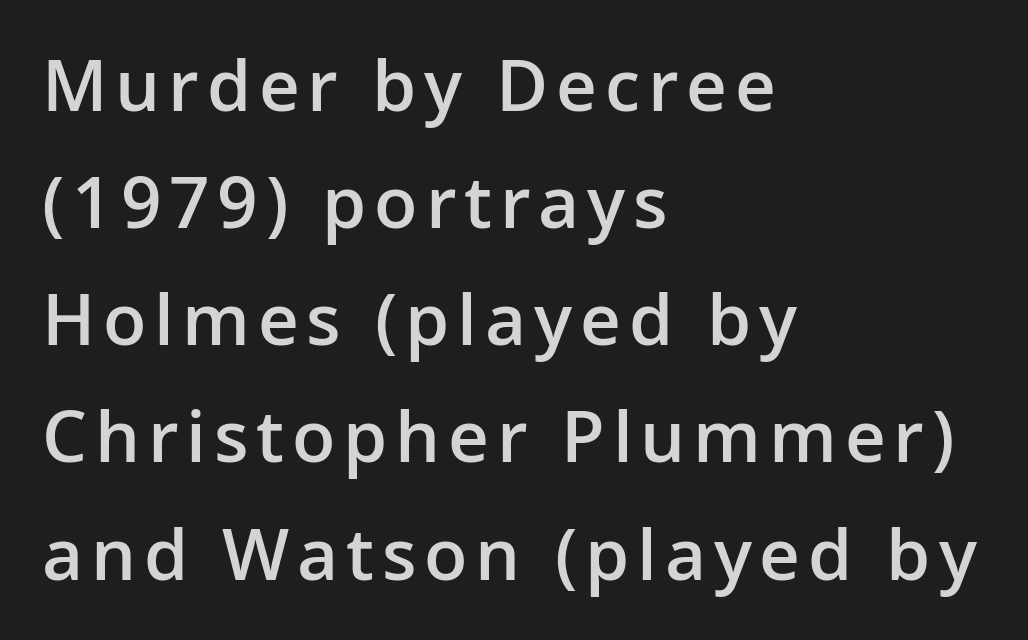
The font family rendered here belongs to the sans-serif group. Descenders are the only things crossing below the line. Note the varied advance widths — an 'i' is clearly narrower than an 'm'. The face used here is a semibold: visibly heavier than regular, lighter than bold. Rendered with straight, roman letterforms. Horizontal alignment here is leftward, the default for most running prose.
